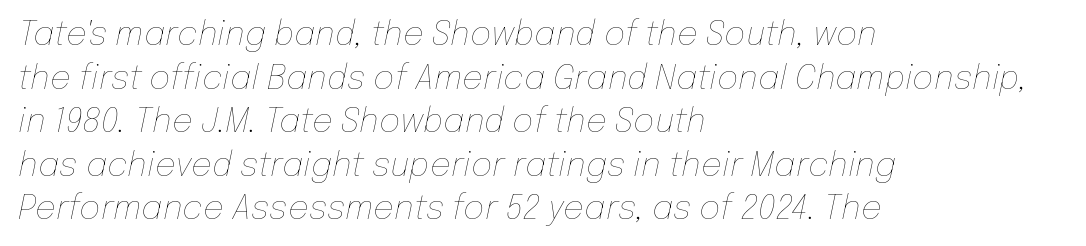
Q: Is the text bold? A: No.
Q: Is the text italic (slanted)? A: Yes, it leans right by about 12 degrees.
Q: Is the text underlined? A: No.
Q: How is the paragraph aligned? A: Left-aligned.
Q: Is the spacing between letters normal or unusually wide? A: Normal.
Q: Is the spacing between lines tight, normal or loose? A: Normal.
Q: Width (condensed, normal, or wide)? A: Normal.
Q: Stroke contrast? A: Low.
Q: x-height? A: Medium.
Q: Monospaced? A: No.
